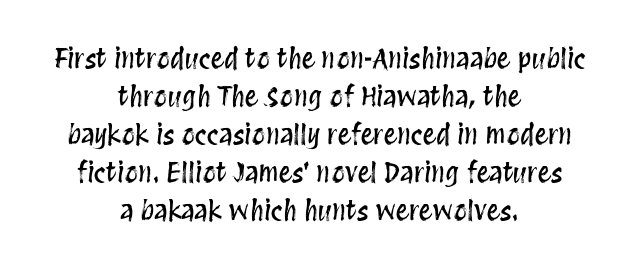
The image shows 27 px text type, upright; set centered, normal line spacing (1.41x), normal letter spacing, not underlined.
